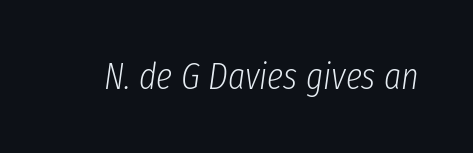
The image shows 37 px light, condensed type, italic (leaning right); set normal letter spacing, not underlined; low stroke contrast and a medium x-height.
